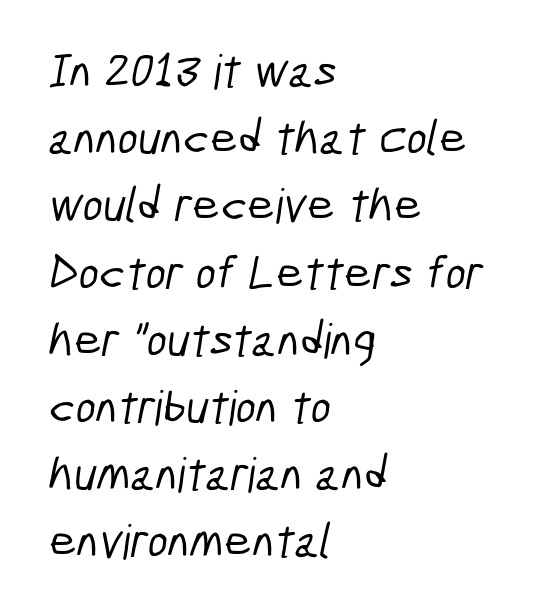
{"serif": "no", "width": "condensed", "stroke_contrast": "low", "x_height": "medium", "monospaced": "no", "underline": "no", "align": "left", "line_spacing": "normal", "line_spacing_ratio": 1.4, "letter_spacing": "normal", "letter_spacing_em": 0.0, "glyph_px": 48}
